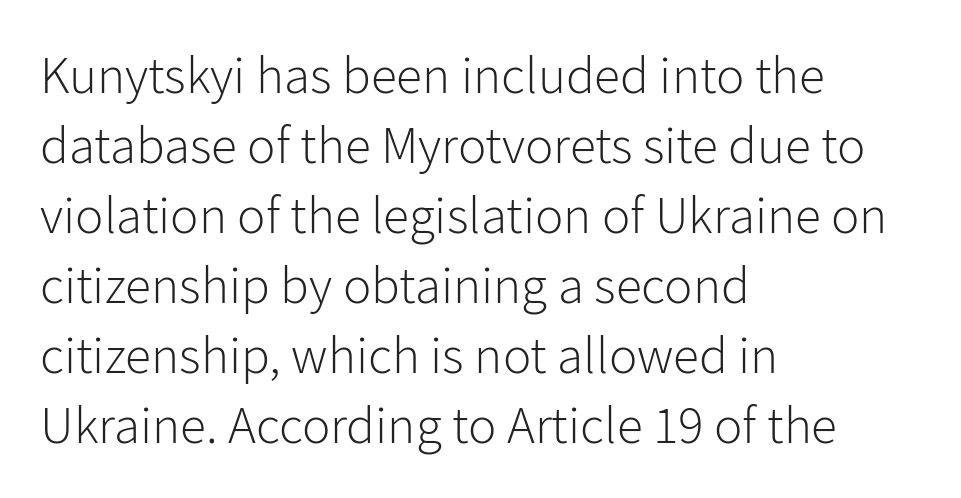
Q: Is the text bold? A: No.
Q: Is the text italic (slanted)? A: No, it is upright.
Q: Is the typeface a serif or a sans-serif typeface? A: Sans-serif.
Q: Is the text underlined? A: No.
Q: How is the paragraph aligned? A: Left-aligned.
Q: Is the spacing between letters normal or unusually wide? A: Normal.
Q: Is the spacing between lines tight, normal or loose? A: Normal.
Q: Width (condensed, normal, or wide)? A: Normal.
Q: Stroke contrast? A: Low.
Q: x-height? A: Medium.
Q: Monospaced? A: No.
